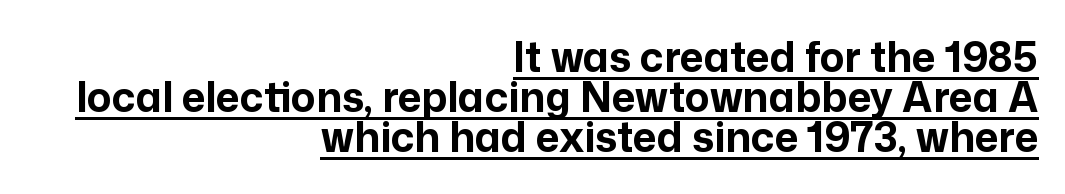
{"serif": "no", "italic": "no", "bold": "yes", "weight": "bold", "width": "normal", "stroke_contrast": "low", "x_height": "medium", "monospaced": "no", "underline": "yes", "align": "right", "line_spacing": "tight", "line_spacing_ratio": 0.98, "letter_spacing": "normal", "letter_spacing_em": 0.0, "glyph_px": 41}
